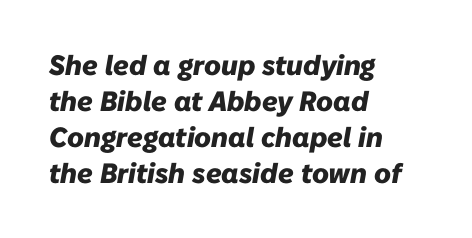
{"italic": "yes", "lean": "right", "slant_degrees": 10, "bold": "yes", "weight": "heavy", "width": "normal", "stroke_contrast": "low", "x_height": "medium", "monospaced": "no", "underline": "no", "align": "left", "line_spacing": "normal", "line_spacing_ratio": 1.28, "letter_spacing": "normal", "letter_spacing_em": 0.0, "glyph_px": 28}
